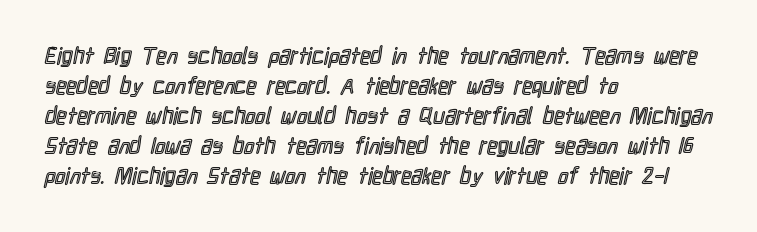
The image shows 23 px text type; set left-aligned, normal line spacing (1.3x), normal letter spacing, not underlined.
